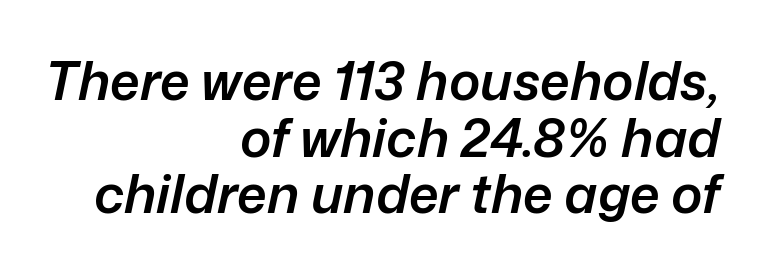
{"italic": "yes", "lean": "right", "slant_degrees": 12, "bold": "semi", "weight": "semibold", "width": "normal", "stroke_contrast": "low", "x_height": "medium", "monospaced": "no", "underline": "no", "align": "right", "line_spacing": "tight", "line_spacing_ratio": 1.07, "letter_spacing": "normal", "letter_spacing_em": 0.0, "glyph_px": 53}
